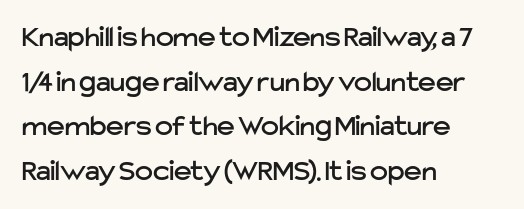
The image shows 30 px sans-serif type, upright; set left-aligned, normal line spacing (1.49x), normal letter spacing, not underlined; low stroke contrast and a medium x-height.
